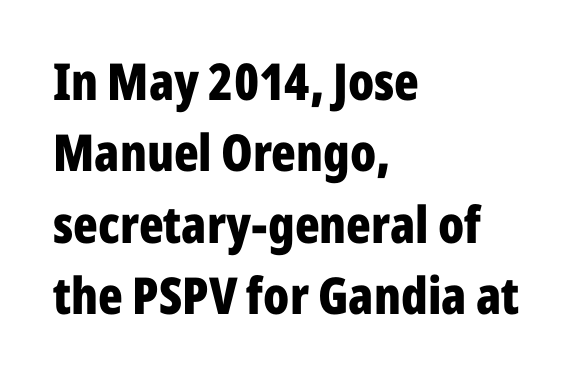
The image shows 51 px bold, condensed sans-serif type, upright; set left-aligned, normal line spacing (1.4x), normal letter spacing, not underlined; low stroke contrast and a medium x-height.
